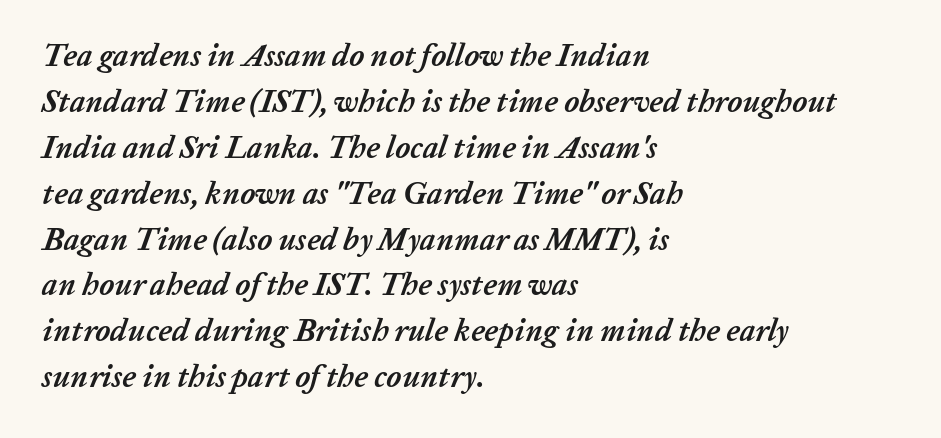
The image shows 31 px semibold type, italic (leaning right); set left-aligned, normal line spacing (1.48x), normal letter spacing, not underlined; low stroke contrast and a medium x-height.
